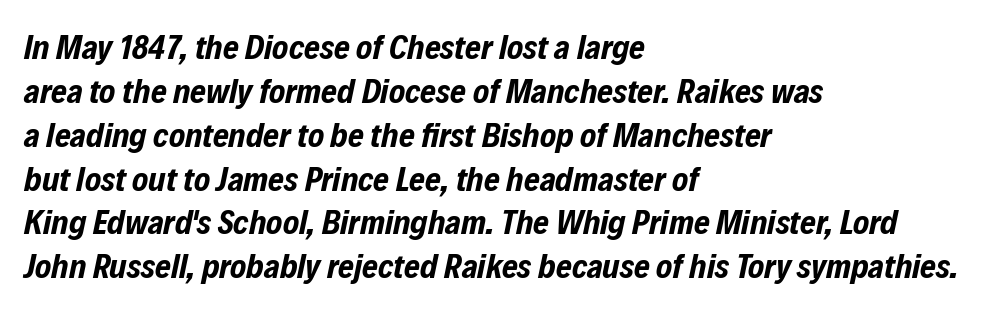
Characters follow at the spacing the type designer built in. Slant detected: the letters are inclined. Character widths vary here, with narrow letters taking less room than wide ones. Descender tails drop into unmarked territory. A full-strength bold gives these letters their thick strokes.
